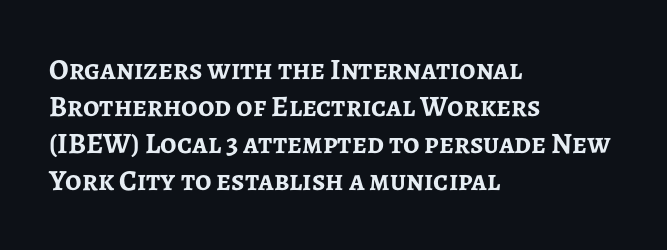
The image shows 29 px semibold sans-serif type, upright; set left-aligned, normal line spacing (1.28x), normal letter spacing, not underlined; low stroke contrast and a medium x-height.
